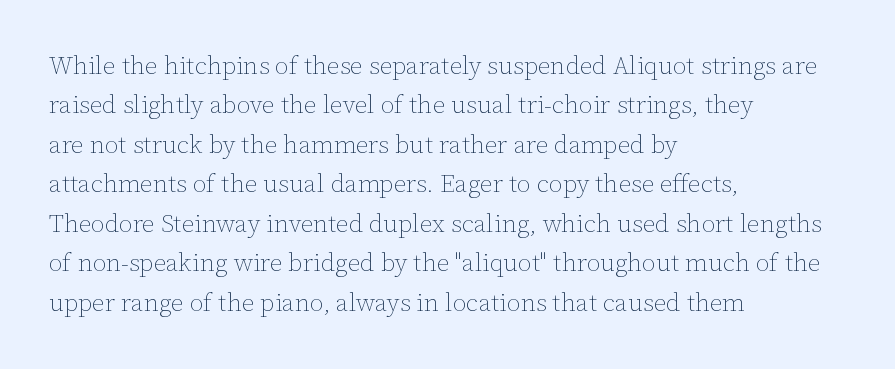
The image shows 25 px text type, upright; set left-aligned, normal line spacing (1.58x), normal letter spacing, not underlined.
